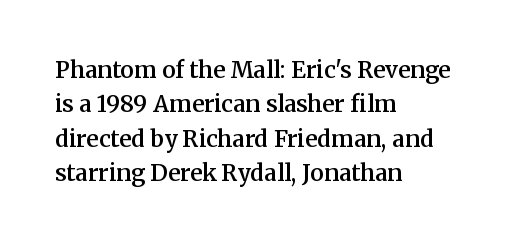
{"italic": "no", "bold": "semi", "underline": "no", "align": "left", "line_spacing": "normal", "line_spacing_ratio": 1.49, "letter_spacing": "normal", "letter_spacing_em": 0.0, "glyph_px": 23}
